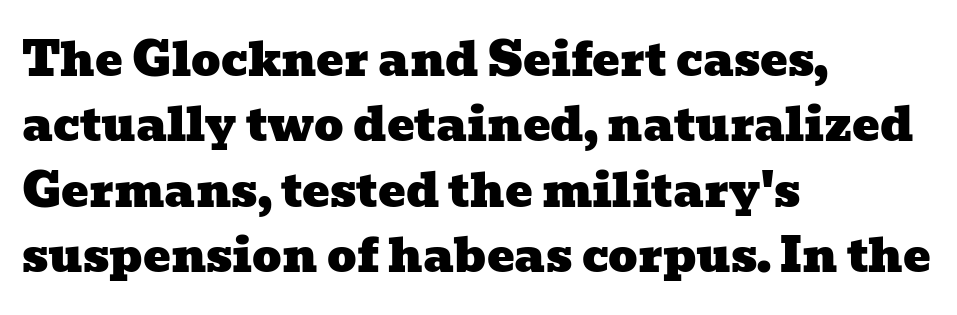
Typographically, this falls in the serif category. Notice how the passage keeps a crisp vertical edge on the left only. The passage shown stacks its lines at a standard gap. Note the varied advance widths — an 'i' is clearly narrower than an 'm'.
